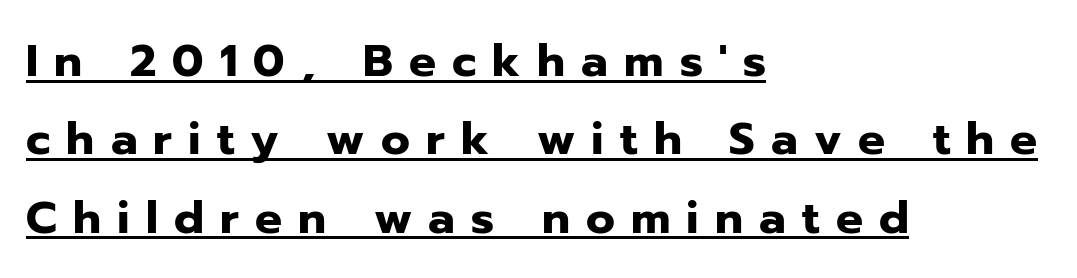
Italic: no, the glyphs are upright roman. The type family on display is of the sans-serif kind. How heavy is the stroke? Heavy — this is a bold. Short note: letters widely spaced.
